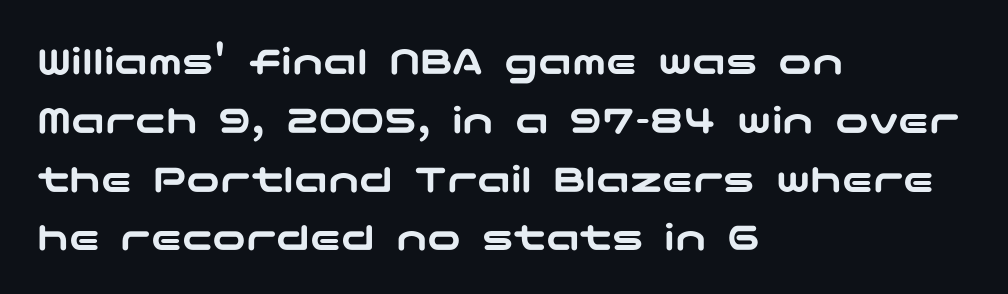
The passage is arranged the way most books set body copy — flush left. The passage shown stacks its lines at a standard gap. Any mark beneath the type? The region is blank. Posture: vertical. Letter spacing: default.
